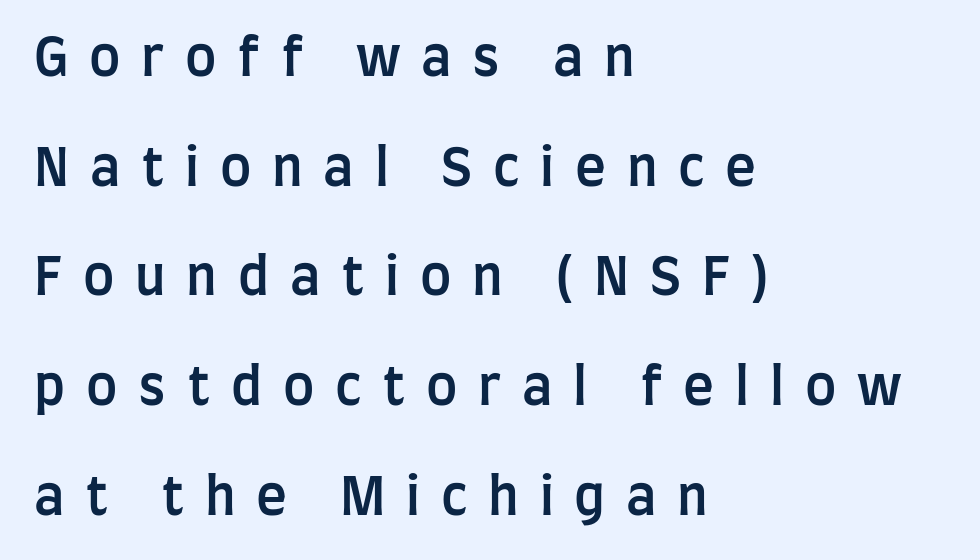
Posture: upright roman. Spacing verdict: proportional, widths tailored to each character. Grotesque or geometric, the face here clearly has no serifs. Descenders are the only things crossing below the line.
